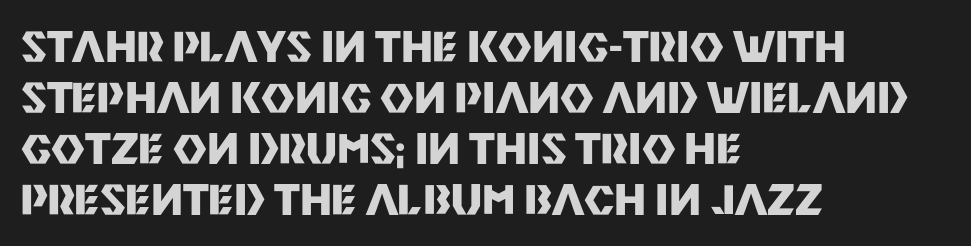
Q: Is the text bold? A: Yes.
Q: Is the text italic (slanted)? A: No, it is upright.
Q: Is the typeface a serif or a sans-serif typeface? A: Sans-serif.
Q: Is the text underlined? A: No.
Q: How is the paragraph aligned? A: Left-aligned.
Q: Is the spacing between letters normal or unusually wide? A: Normal.
Q: Width (condensed, normal, or wide)? A: Normal.
Q: Stroke contrast? A: Medium.
Q: x-height? A: Large.
Q: Monospaced? A: No.
